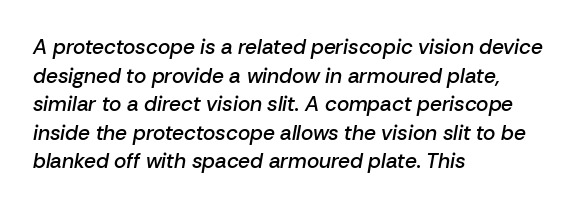
{"italic": "yes", "lean": "right", "slant_degrees": 10, "bold": "semi", "underline": "no", "align": "left", "line_spacing": "normal", "line_spacing_ratio": 1.36, "letter_spacing": "normal", "letter_spacing_em": 0.0, "glyph_px": 21}
